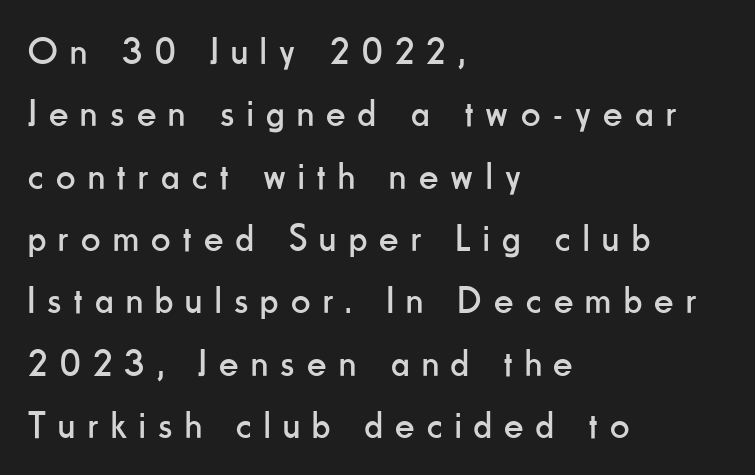
Q: Is the text bold? A: No.
Q: Is the text italic (slanted)? A: No, it is upright.
Q: Is the typeface a serif or a sans-serif typeface? A: Sans-serif.
Q: Is the text underlined? A: No.
Q: How is the paragraph aligned? A: Left-aligned.
Q: Is the spacing between letters normal or unusually wide? A: Unusually wide.
Q: Is the spacing between lines tight, normal or loose? A: Normal.
Q: Width (condensed, normal, or wide)? A: Condensed.
Q: Stroke contrast? A: Low.
Q: x-height? A: Small.
Q: Monospaced? A: No.
